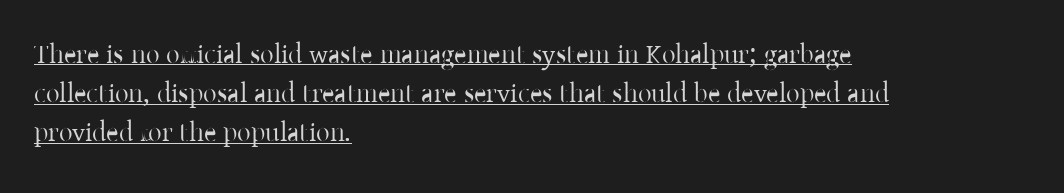
Q: Is the text bold? A: No.
Q: Is the text italic (slanted)? A: No, it is upright.
Q: Is the text underlined? A: Yes.
Q: How is the paragraph aligned? A: Left-aligned.
Q: Is the spacing between letters normal or unusually wide? A: Normal.
Q: Is the spacing between lines tight, normal or loose? A: Normal.
